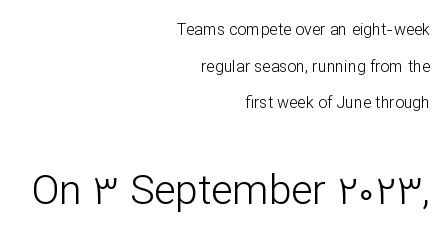
The image shows 41 px light sans-serif type, upright; set right-aligned, loose line spacing (2.29x), normal letter spacing, not underlined; the second (bottom) block is 2.56x larger; low stroke contrast and a medium x-height.
